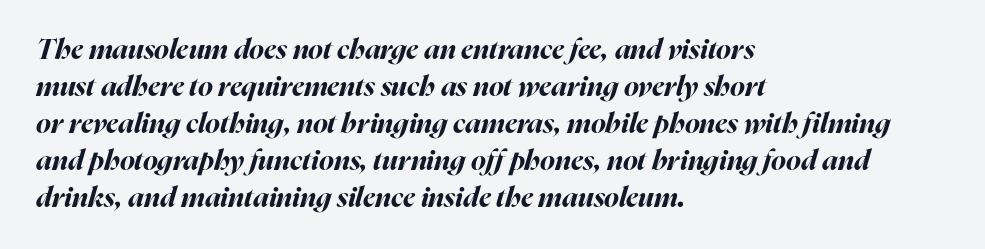
The face used here has the dense, thick strokes of a bold. This sample uses plain, unmodified letter spacing. Left-aligned paragraph, ragged on the right. Check under the words: just untouched page.
